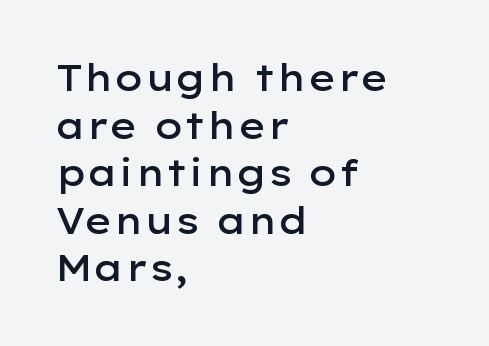
Q: Is the text bold? A: Semi-bold.
Q: Is the text italic (slanted)? A: No, it is upright.
Q: Is the typeface a serif or a sans-serif typeface? A: Sans-serif.
Q: Is the text underlined? A: No.
Q: How is the paragraph aligned? A: Left-aligned.
Q: Is the spacing between letters normal or unusually wide? A: Normal.
Q: Is the spacing between lines tight, normal or loose? A: Normal.
Q: Width (condensed, normal, or wide)? A: Wide.
Q: Stroke contrast? A: Low.
Q: x-height? A: Medium.
Q: Monospaced? A: No.
